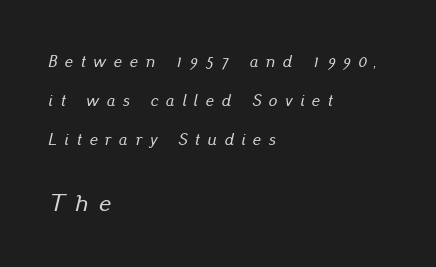
Two sizes are in play, and the larger belongs to the second block. Short and long lines alike share a common starting point at left. Tall strokes in this sample are angled rather than plumb. Compared with typical body copy, the letter spacing here is much looser. Compared with typical paragraphs, the rows here are farther apart. Descenders hang freely into open space.
